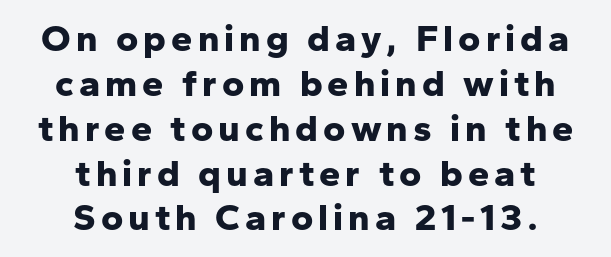
The image shows 38 px bold sans-serif type, upright; set centered, line spacing 1.18x, not underlined; low stroke contrast and a medium x-height.
